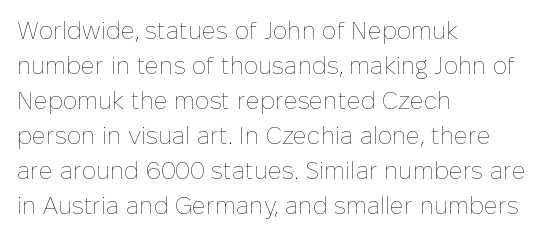
Q: Is the text bold? A: No.
Q: Is the text italic (slanted)? A: No, it is upright.
Q: Is the text underlined? A: No.
Q: How is the paragraph aligned? A: Left-aligned.
Q: Is the spacing between letters normal or unusually wide? A: Normal.
Q: Is the spacing between lines tight, normal or loose? A: Normal.
